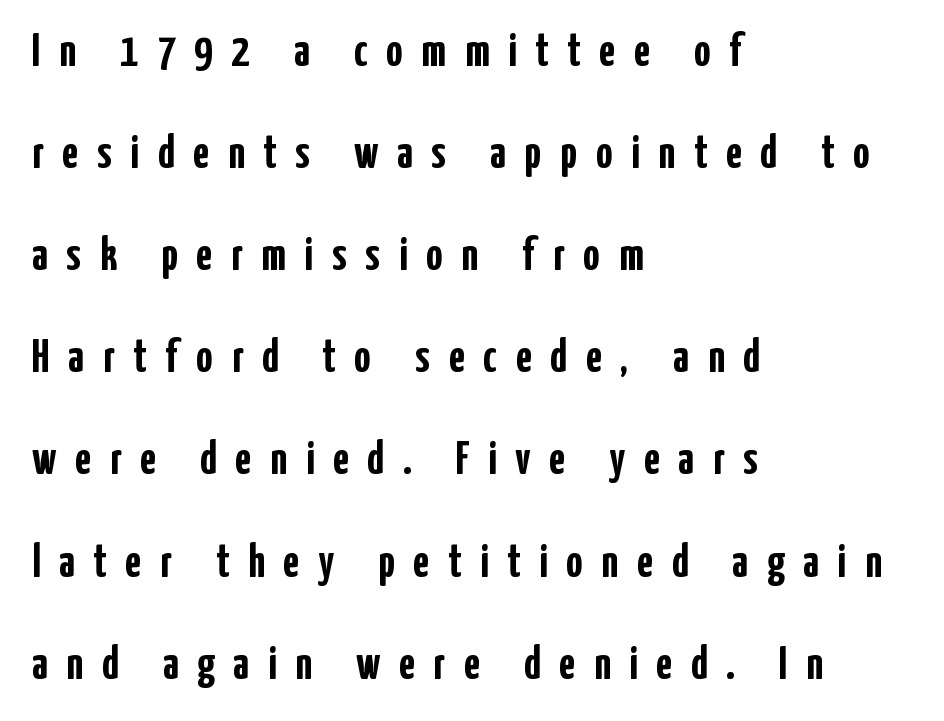
Q: Is the text bold? A: Yes.
Q: Is the text italic (slanted)? A: No, it is upright.
Q: Is the typeface a serif or a sans-serif typeface? A: Sans-serif.
Q: Is the text underlined? A: No.
Q: How is the paragraph aligned? A: Left-aligned.
Q: Is the spacing between letters normal or unusually wide? A: Unusually wide.
Q: Is the spacing between lines tight, normal or loose? A: Loose.
Q: Width (condensed, normal, or wide)? A: Condensed.
Q: Stroke contrast? A: Low.
Q: x-height? A: Medium.
Q: Monospaced? A: No.
